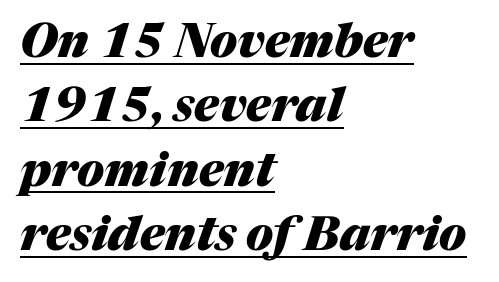
{"italic": "yes", "lean": "right", "slant_degrees": 17, "bold": "yes", "weight": "heavy", "width": "normal", "stroke_contrast": "medium", "x_height": "medium", "monospaced": "no", "underline": "yes", "align": "left", "line_spacing": "normal", "line_spacing_ratio": 1.37, "letter_spacing": "normal", "letter_spacing_em": 0.0, "glyph_px": 47}
